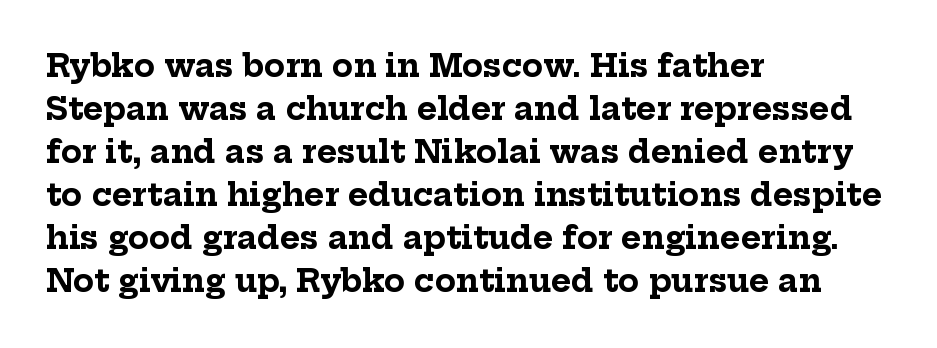
The image shows 31 px bold serif type, upright; set left-aligned, normal line spacing (1.39x), normal letter spacing, not underlined; low stroke contrast and a medium x-height.
